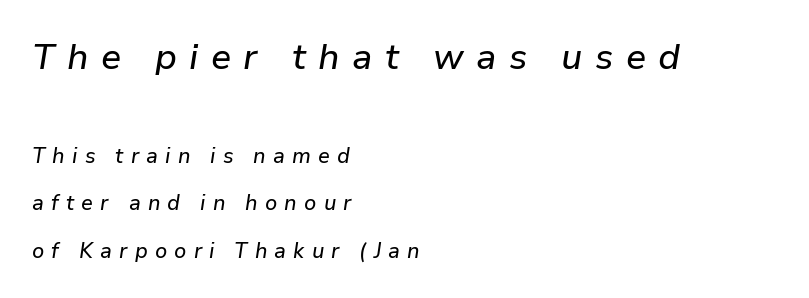
Q: Is the text italic (slanted)? A: Yes, it leans right by about 9 degrees.
Q: Is the text underlined? A: No.
Q: How is the paragraph aligned? A: Left-aligned.
Q: Is the spacing between letters normal or unusually wide? A: Unusually wide.
Q: Is the spacing between lines tight, normal or loose? A: Loose.
Q: Which block of text is set in a larger size, the first (top) or the second (bottom)? A: The first (top) one.
Q: Width (condensed, normal, or wide)? A: Normal.
Q: Stroke contrast? A: Low.
Q: x-height? A: Medium.
Q: Monospaced? A: No.
